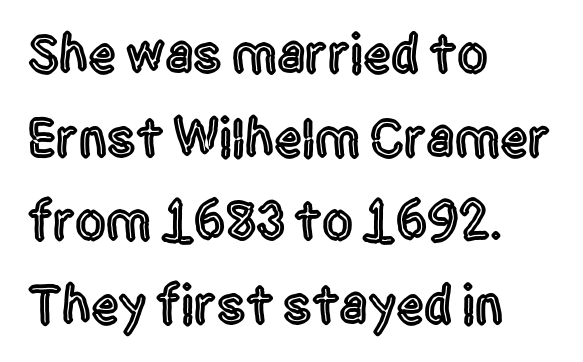
Whoever set this chose a conventional vertical rhythm. Layout note: lines flush left. Note: no serifs on the glyphs. When letters stand straight like this, we call the style roman or upright. Bare-footed words on every line. Default kerning and tracking; the words read as compact shapes.
